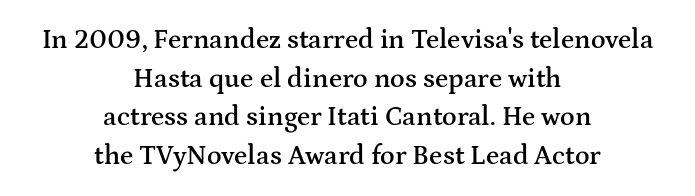
Underline: absent. The letters stand straight up with perfectly vertical stems. The tracking reads as untouched default to a designer's eye. The lines sit at an ordinary, default distance from one another.
